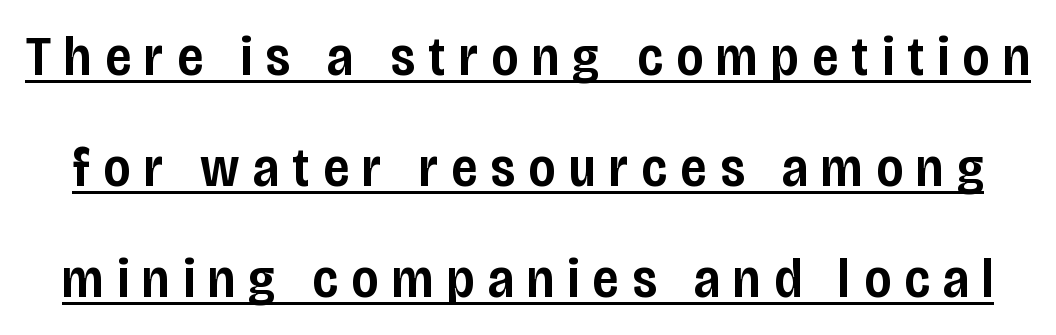
The face used here appears with an underline applied. The vertical gap from one line to the next is large. Does extra space separate the letters? Yes, quite a lot of it. The font is running at a semibold setting, under full bold. Note the varied advance widths — an 'i' is clearly narrower than an 'm'.
